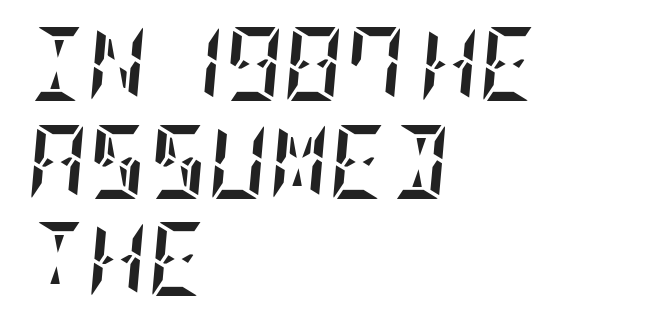
Does the lettering tilt? It does — this is italic. This sample keeps an unexceptional amount of space between lines. The compositor pushed each line to the left boundary. Beneath every word, the page is bare. Look at the tracking — it's just the regular setting, nothing added. The strokes are fattened all the way to bold.
